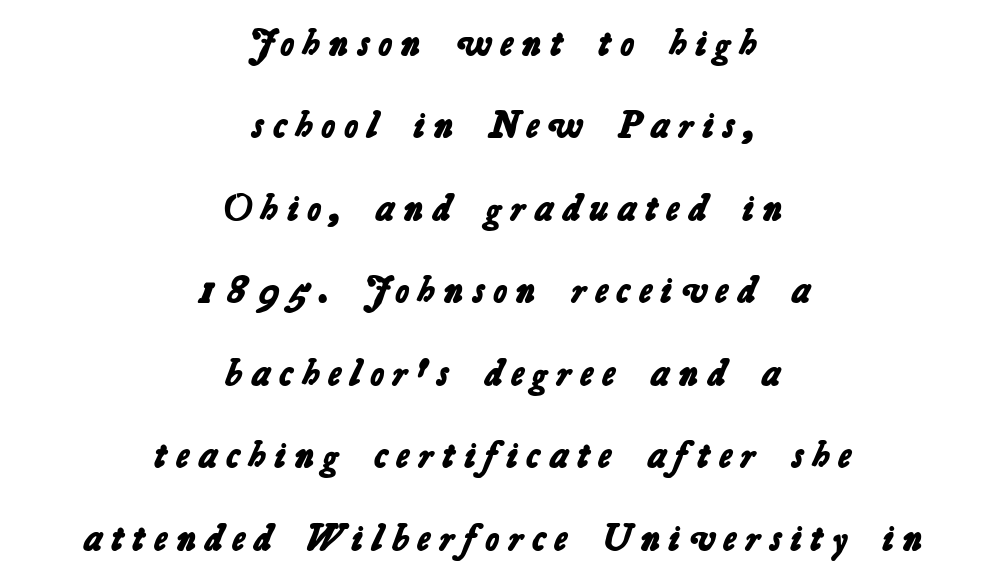
Q: Is the text bold? A: Yes.
Q: Is the typeface a serif or a sans-serif typeface? A: Sans-serif.
Q: Is the text underlined? A: No.
Q: How is the paragraph aligned? A: Centered.
Q: Is the spacing between letters normal or unusually wide? A: Unusually wide.
Q: Is the spacing between lines tight, normal or loose? A: Loose.
Q: Width (condensed, normal, or wide)? A: Normal.
Q: Stroke contrast? A: Low.
Q: x-height? A: Medium.
Q: Monospaced? A: No.
